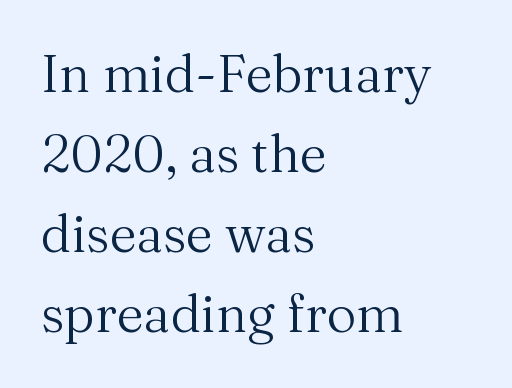
These lines are rendered in a variable-pitch font. Ordinary non-slanted type is in use. Horizontal alignment here is leftward, the default for most running prose. Are there feet on the stems? There are — it's a serif. Vertical spacing — default. The face looks like a standard text weight, possibly lighter.
